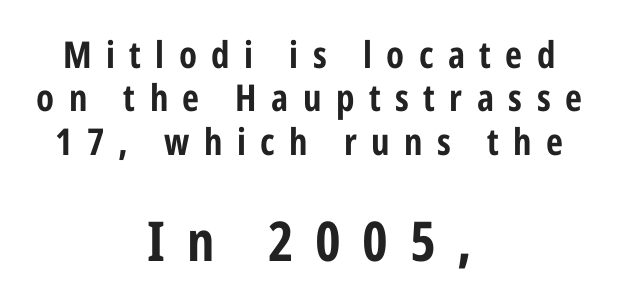
Q: Is the text bold? A: Yes.
Q: Is the text italic (slanted)? A: No, it is upright.
Q: Is the typeface a serif or a sans-serif typeface? A: Sans-serif.
Q: Is the text underlined? A: No.
Q: How is the paragraph aligned? A: Centered.
Q: Is the spacing between letters normal or unusually wide? A: Unusually wide.
Q: Which block of text is set in a larger size, the first (top) or the second (bottom)? A: The second (bottom) one.
Q: Width (condensed, normal, or wide)? A: Condensed.
Q: Stroke contrast? A: Low.
Q: x-height? A: Medium.
Q: Monospaced? A: No.
